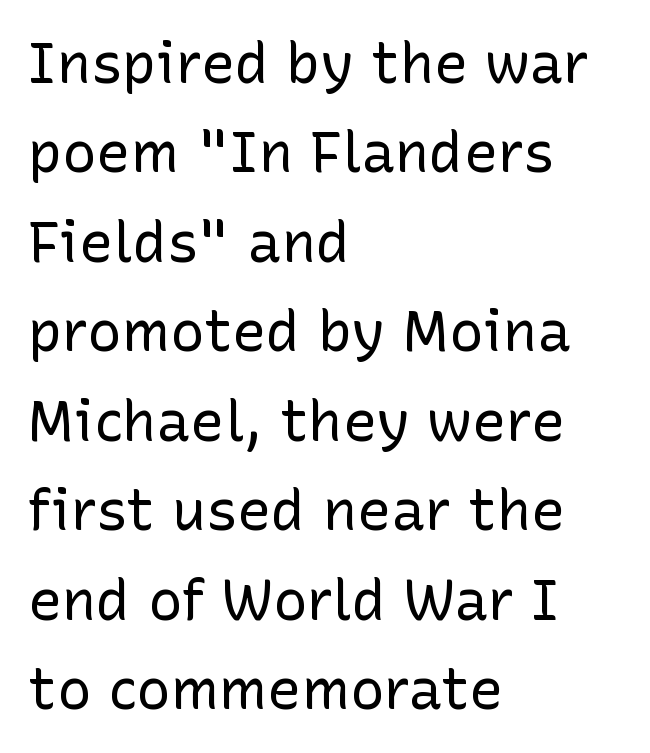
The image shows 57 px regular-weight sans-serif type, upright; set left-aligned, normal line spacing (1.57x), normal letter spacing, not underlined; low stroke contrast and a medium x-height.
